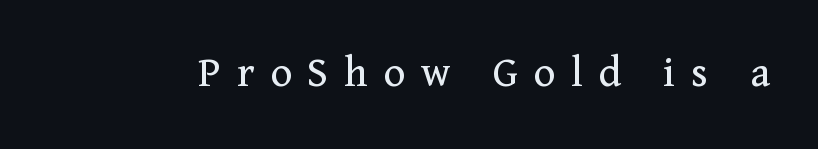
Q: Is the text bold? A: No.
Q: Is the text italic (slanted)? A: No, it is upright.
Q: Is the typeface a serif or a sans-serif typeface? A: Serif.
Q: Is the text underlined? A: No.
Q: Is the spacing between letters normal or unusually wide? A: Unusually wide.
Q: Width (condensed, normal, or wide)? A: Normal.
Q: Stroke contrast? A: Medium.
Q: x-height? A: Medium.
Q: Monospaced? A: No.
